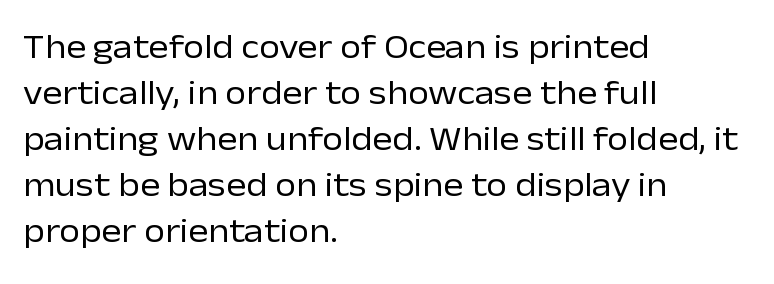
Q: Is the text bold? A: No.
Q: Is the text italic (slanted)? A: No, it is upright.
Q: Is the typeface a serif or a sans-serif typeface? A: Sans-serif.
Q: Is the text underlined? A: No.
Q: How is the paragraph aligned? A: Left-aligned.
Q: Is the spacing between letters normal or unusually wide? A: Normal.
Q: Is the spacing between lines tight, normal or loose? A: Normal.
Q: Width (condensed, normal, or wide)? A: Normal.
Q: Stroke contrast? A: Low.
Q: x-height? A: Medium.
Q: Monospaced? A: No.
